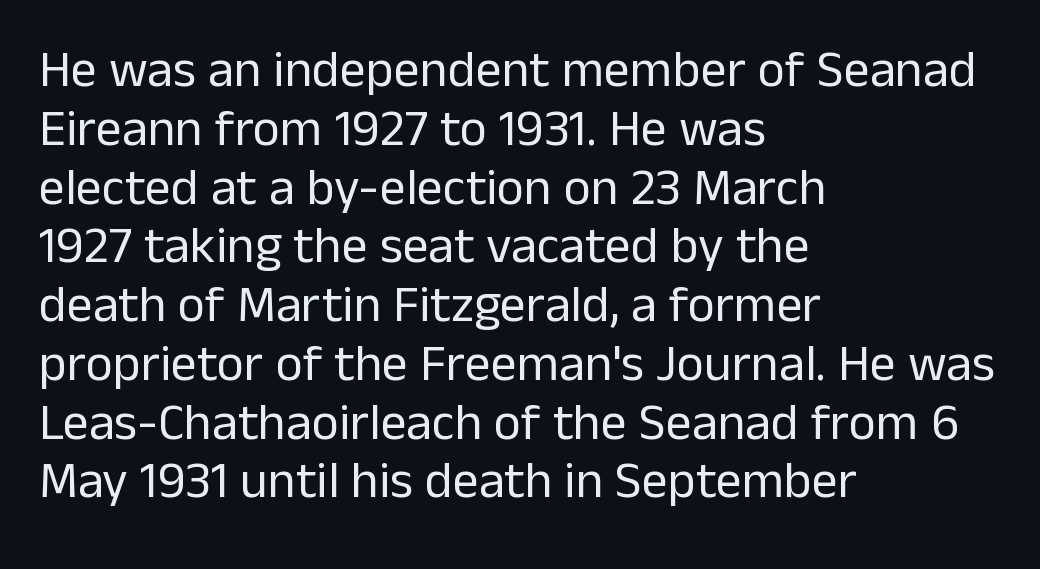
{"serif": "no", "italic": "no", "bold": "no", "weight": "regular", "width": "normal", "stroke_contrast": "low", "x_height": "medium", "monospaced": "no", "underline": "no", "align": "left", "line_spacing": "tight", "line_spacing_ratio": 1.13, "letter_spacing": "normal", "letter_spacing_em": 0.0, "glyph_px": 52}
